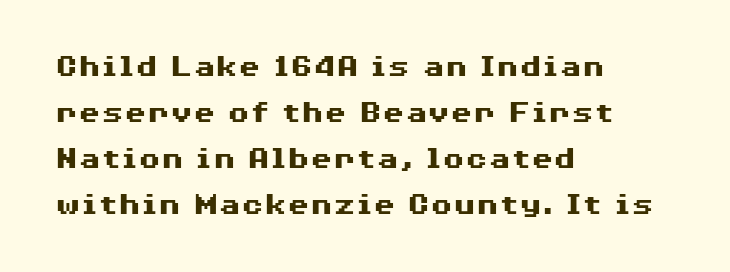
The image shows 33 px heavy, wide sans-serif type, upright; set left-aligned, normal line spacing (1.39x), normal letter spacing, not underlined; medium stroke contrast and a medium x-height.
